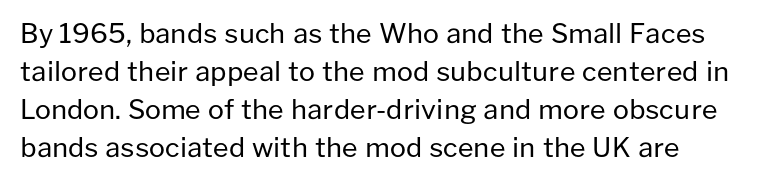
The lines sit at an ordinary, default distance from one another. Unlike italic type, these characters show no tilt at all. Anything drawn beneath the words? Only blank space. Nobody touched the tracking dial on this one. A quiet, ordinary-to-light weight characterises the typeface.
